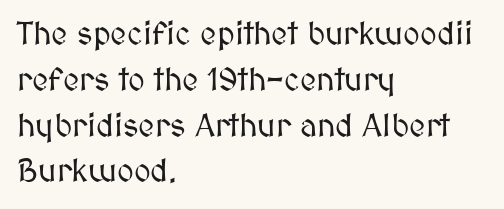
Q: Is the text italic (slanted)? A: No, it is upright.
Q: Is the text underlined? A: No.
Q: How is the paragraph aligned? A: Left-aligned.
Q: Is the spacing between letters normal or unusually wide? A: Normal.
Q: Is the spacing between lines tight, normal or loose? A: Normal.
Q: Width (condensed, normal, or wide)? A: Normal.
Q: Stroke contrast? A: Medium.
Q: x-height? A: Medium.
Q: Monospaced? A: No.
